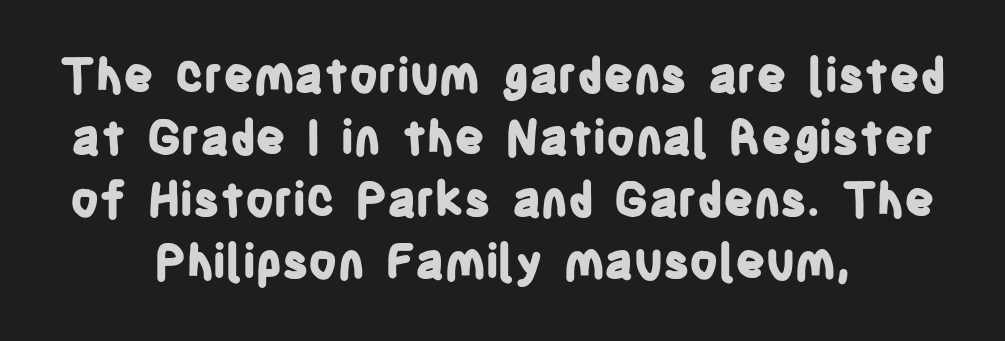
The image shows 47 px bold, condensed sans-serif type, upright; set centered, normal line spacing (1.32x), normal letter spacing, not underlined; low stroke contrast and a large x-height.
